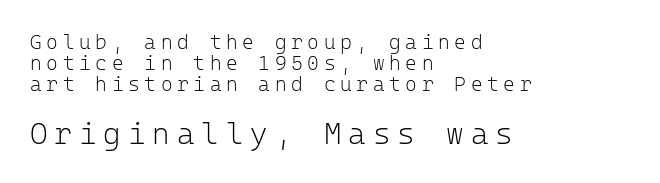
The type family on display is of the sans-serif kind. Every row of glyphs begins at an identical x-position on the left. A typesetter would call this monospace, since all characters share one set width. The composition opens small and finishes big.
